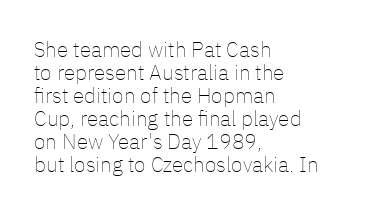
{"italic": "no", "bold": "no", "underline": "no", "align": "left", "line_spacing": "tight", "line_spacing_ratio": 1.1, "letter_spacing": "normal", "letter_spacing_em": 0.0, "glyph_px": 21}
